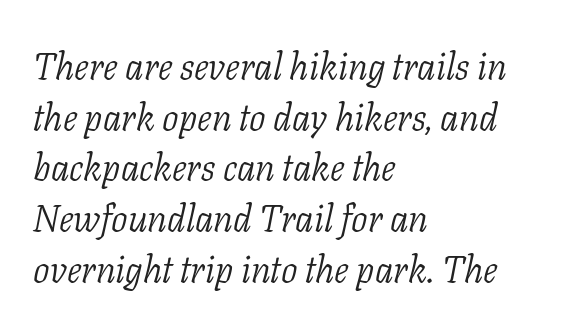
Q: Is the text bold? A: No.
Q: Is the text italic (slanted)? A: Yes, it leans right by about 11 degrees.
Q: Is the typeface a serif or a sans-serif typeface? A: Serif.
Q: Is the text underlined? A: No.
Q: How is the paragraph aligned? A: Left-aligned.
Q: Is the spacing between letters normal or unusually wide? A: Normal.
Q: Is the spacing between lines tight, normal or loose? A: Normal.
Q: Width (condensed, normal, or wide)? A: Normal.
Q: Stroke contrast? A: Low.
Q: x-height? A: Medium.
Q: Monospaced? A: No.
